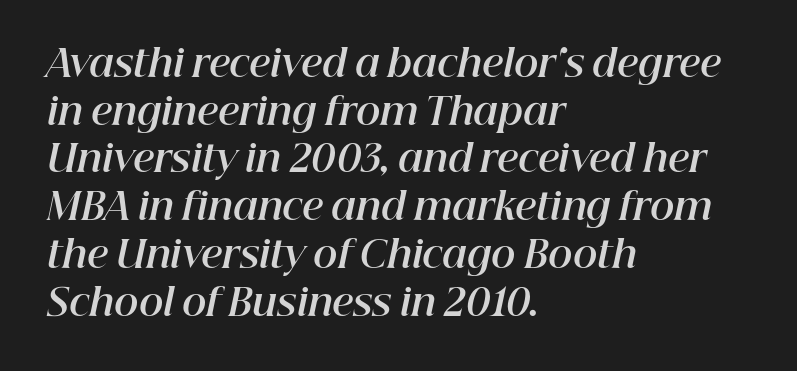
The image shows 37 px bold type, italic (leaning right); set left-aligned, normal line spacing (1.29x), normal letter spacing, not underlined; high stroke contrast and a medium x-height.
